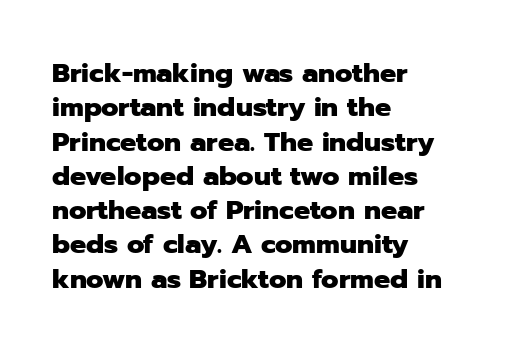
A typesetter would mark this as roman, not italic. Does the copy run flush right? No — it runs flush left. These words are printed bold, with thick strokes throughout. Successive baselines arrive at the customary interval. Caption: standard tracking, unaltered.
